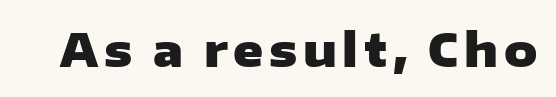
The rendering shows plain stroke endings on the letterforms — a sans-serif design. Quick note: not italic, upright. Any mark beneath the type? The region is blank. In terms of weight, the rendering is a true, heavy bold. Is this a fixed-width face? No — the glyphs have proportional, varying widths.
